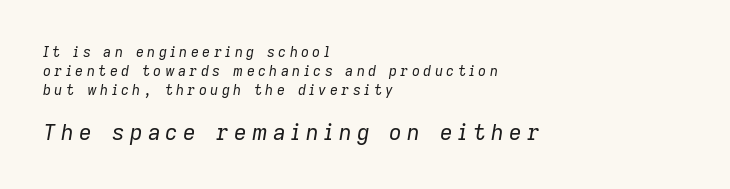
{"italic": "yes", "lean": "right", "slant_degrees": 9, "bold": "no", "underline": "no", "align": "left", "line_spacing": "normal", "line_spacing_ratio": 1.36, "letter_spacing": "wide", "letter_spacing_em": 0.24, "larger_block": "second", "size_ratio": 1.57, "glyph_px": 22}
